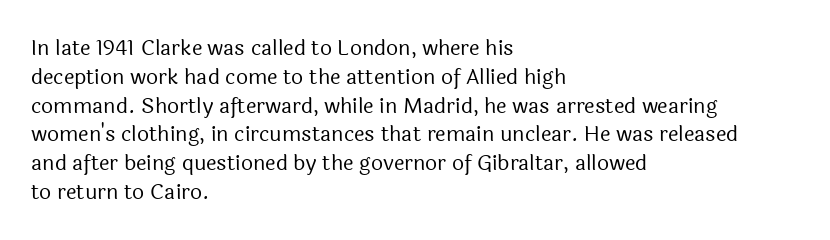
Q: Is the text bold? A: No.
Q: Is the text italic (slanted)? A: No, it is upright.
Q: Is the text underlined? A: No.
Q: How is the paragraph aligned? A: Left-aligned.
Q: Is the spacing between letters normal or unusually wide? A: Normal.
Q: Is the spacing between lines tight, normal or loose? A: Normal.
